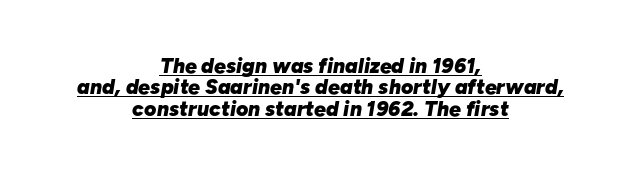
Q: Is the text bold? A: Yes.
Q: Is the text italic (slanted)? A: Yes, it leans right by about 10 degrees.
Q: Is the text underlined? A: Yes.
Q: How is the paragraph aligned? A: Centered.
Q: Is the spacing between letters normal or unusually wide? A: Normal.
Q: Is the spacing between lines tight, normal or loose? A: Tight.
